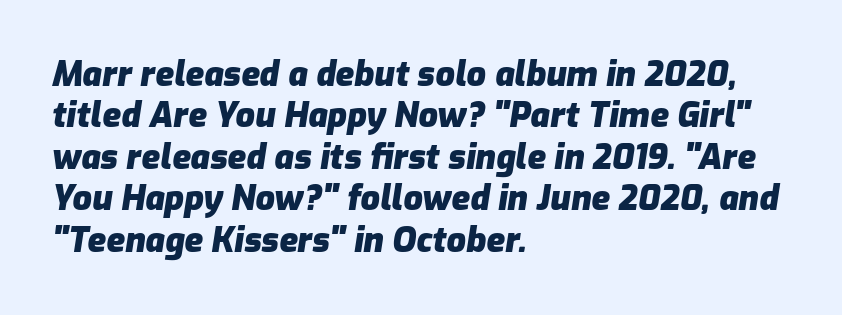
Every letter is thick-stroked: bold, no question. A typesetter would call this proportional, since set widths differ per character. The typesetter chose a ragged-right arrangement here. Letters rest on an invisible, unmarked baseline.
